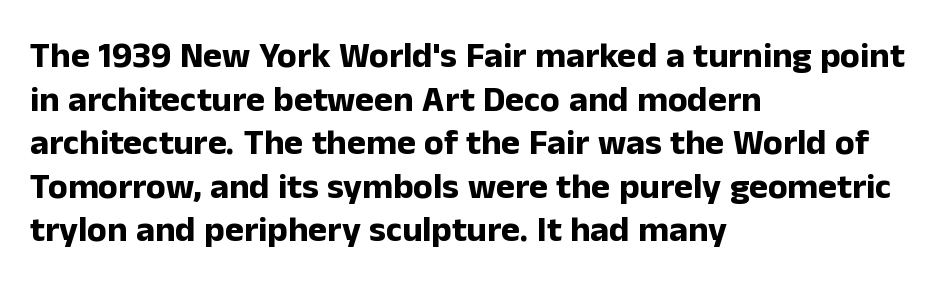
The image shows 36 px bold sans-serif type, upright; set left-aligned, line spacing 1.21x, normal letter spacing, not underlined; low stroke contrast and a medium x-height.
